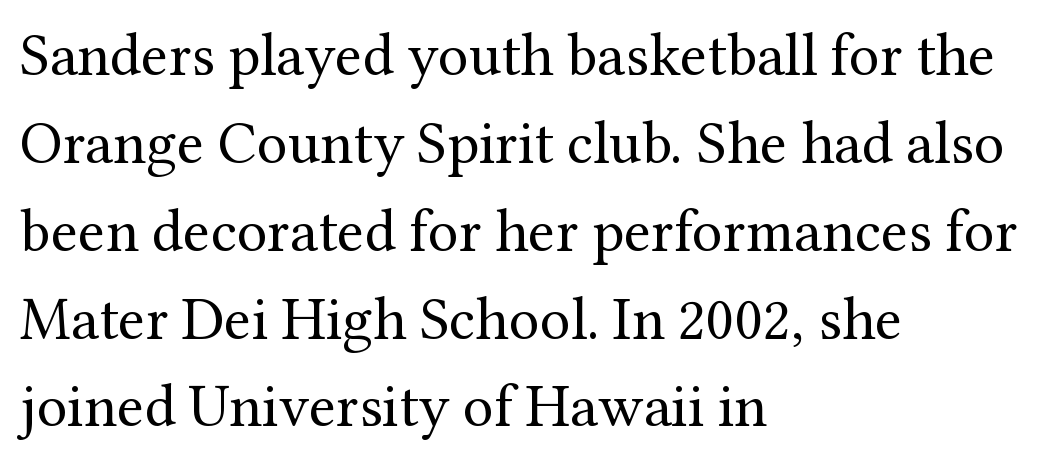
{"serif": "yes", "italic": "no", "bold": "no", "weight": "regular", "width": "normal", "stroke_contrast": "medium", "x_height": "medium", "monospaced": "no", "underline": "no", "align": "left", "line_spacing": "normal", "line_spacing_ratio": 1.44, "letter_spacing": "normal", "letter_spacing_em": 0.0, "glyph_px": 61}
